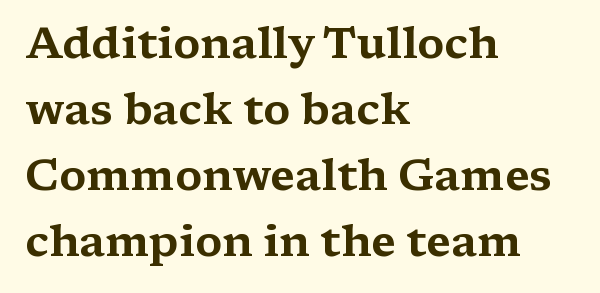
The axis of the letterforms is exactly vertical. This is serif lettering, the kind often seen in printed books. Proportional: the letters do not fall into vertical columns. One glance says typical: line gaps are just what's usual.
